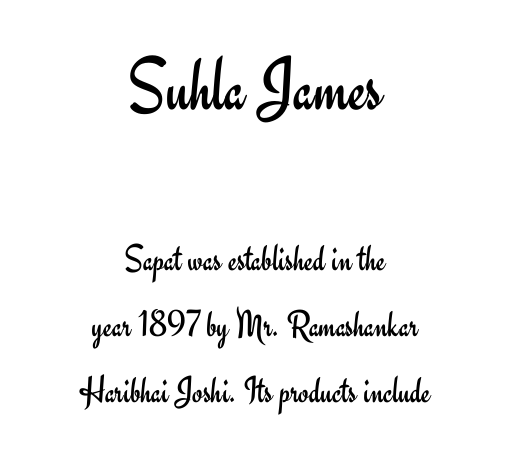
The image shows 77 px regular-weight sans-serif type; set centered, line spacing 1.74x, normal letter spacing, not underlined; the first (top) block is 2.03x larger; low stroke contrast and a small x-height.
